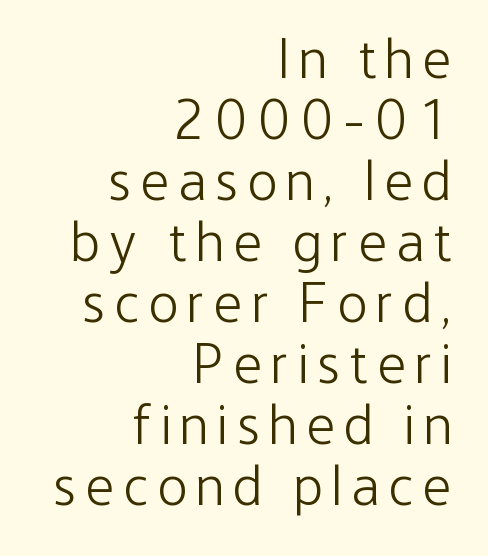
{"serif": "no", "italic": "no", "bold": "no", "weight": "light", "width": "condensed", "stroke_contrast": "low", "x_height": "medium", "monospaced": "no", "underline": "no", "align": "right", "line_spacing": "tight", "line_spacing_ratio": 1.09, "glyph_px": 56}
